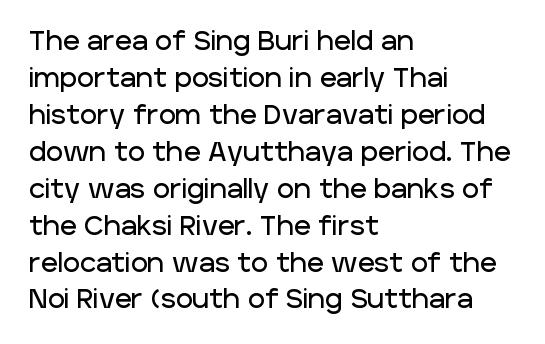
Inter-character spacing is left at the font's built-in metrics. Bare-footed words on every line. Every stem runs plumb, perpendicular to the baseline. Line spacing here is normal. Every row of glyphs begins at an identical x-position on the left.
